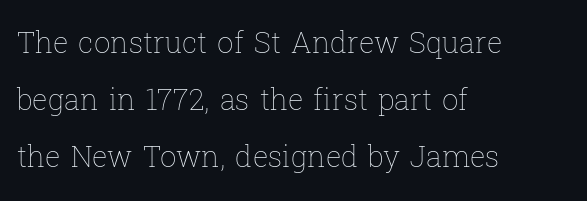
Q: Is the text bold? A: No.
Q: Is the text italic (slanted)? A: No, it is upright.
Q: Is the text underlined? A: No.
Q: How is the paragraph aligned? A: Left-aligned.
Q: Is the spacing between letters normal or unusually wide? A: Normal.
Q: Is the spacing between lines tight, normal or loose? A: Loose.
Q: Width (condensed, normal, or wide)? A: Normal.
Q: Stroke contrast? A: Low.
Q: x-height? A: Medium.
Q: Monospaced? A: No.
